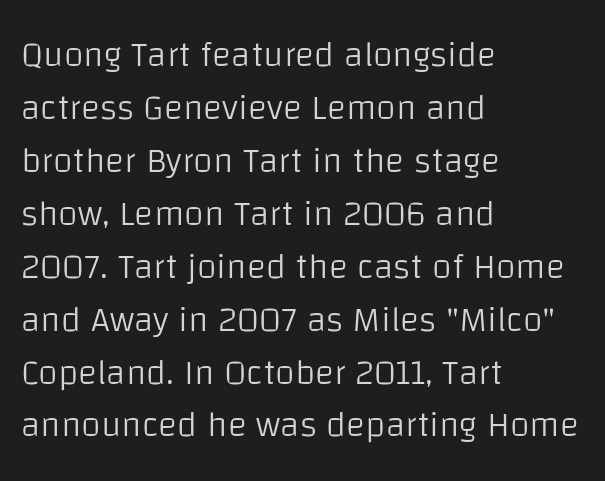
Characters remain perfectly vertical along every line. The designer left line spacing at the default. The face used here is proportionally spaced, like ordinary book or web type. Each line starts at the same left margin while the right side varies. Standard letterfit; no display-style spreading of the glyphs. Descenders are the only things crossing below the line.
